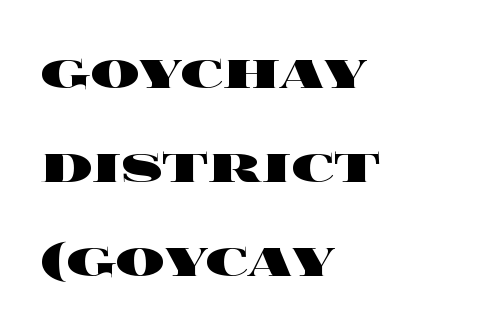
The image shows 61 px heavy, wide type, upright; set left-aligned, normal line spacing (1.54x), normal letter spacing, not underlined; a large x-height.
